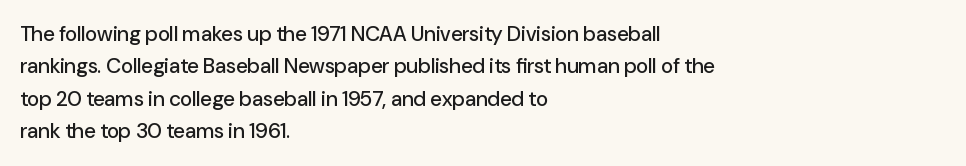
Q: Is the text italic (slanted)? A: No, it is upright.
Q: Is the text underlined? A: No.
Q: How is the paragraph aligned? A: Left-aligned.
Q: Is the spacing between letters normal or unusually wide? A: Normal.
Q: Is the spacing between lines tight, normal or loose? A: Normal.
